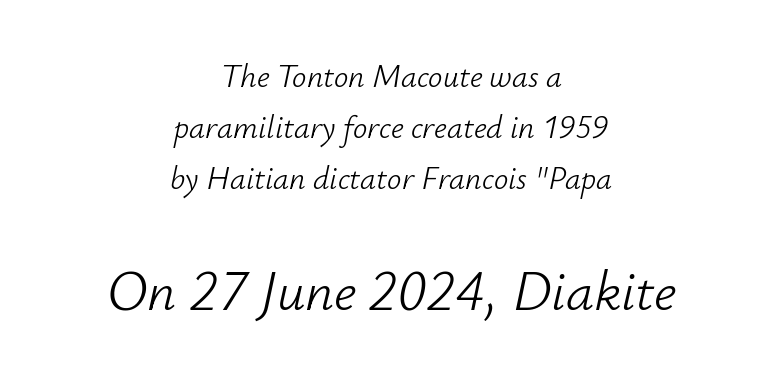
{"italic": "yes", "lean": "right", "slant_degrees": 12, "bold": "no", "weight": "light", "width": "normal", "stroke_contrast": "low", "x_height": "small", "monospaced": "no", "underline": "no", "align": "center", "line_spacing": "normal", "line_spacing_ratio": 1.59, "letter_spacing": "normal", "letter_spacing_em": 0.0, "larger_block": "second", "size_ratio": 1.75, "glyph_px": 56}
